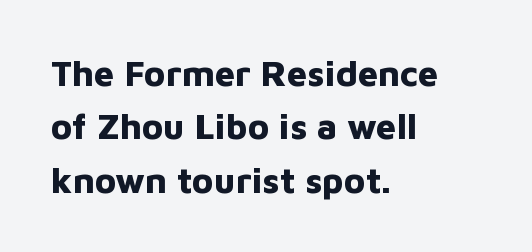
{"serif": "no", "italic": "no", "bold": "yes", "weight": "bold", "width": "normal", "stroke_contrast": "low", "x_height": "medium", "monospaced": "no", "underline": "no", "align": "left", "line_spacing": "normal", "line_spacing_ratio": 1.48, "letter_spacing": "normal", "letter_spacing_em": 0.0, "glyph_px": 36}
